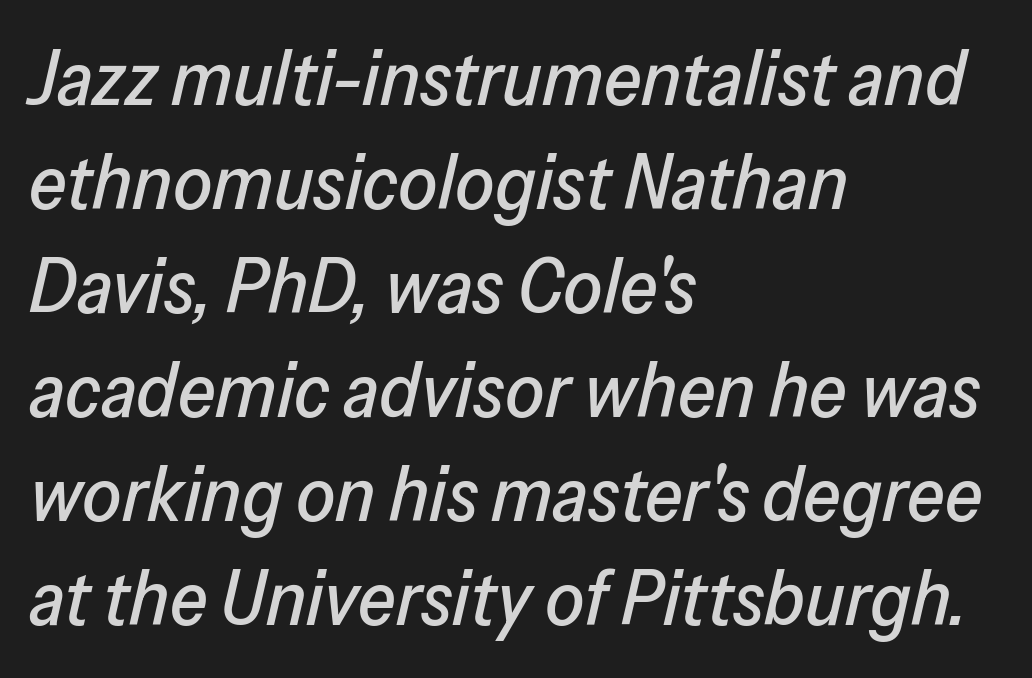
The image shows 77 px text type, italic (leaning right); set left-aligned, normal line spacing (1.35x), normal letter spacing, not underlined; low stroke contrast and a medium x-height.
